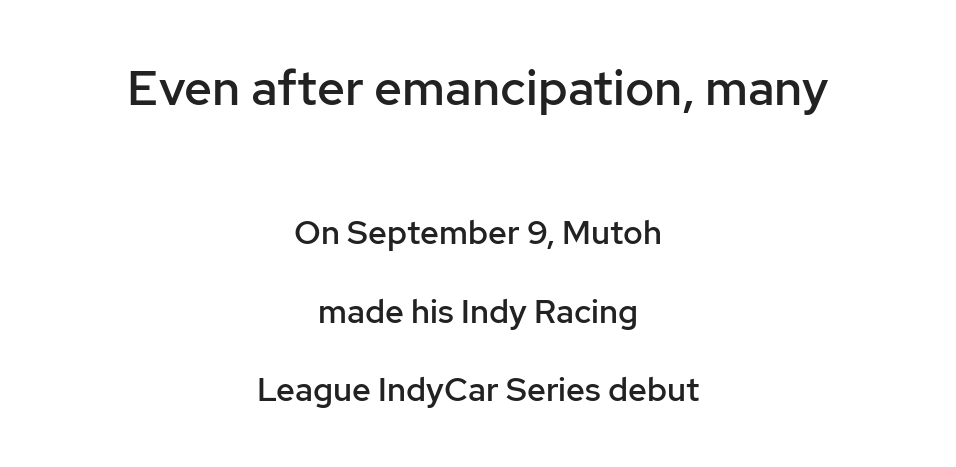
The image shows 49 px semibold sans-serif type, upright; set centered, loose line spacing (2.37x), normal letter spacing, not underlined; the first (top) block is 1.48x larger; low stroke contrast and a medium x-height.
